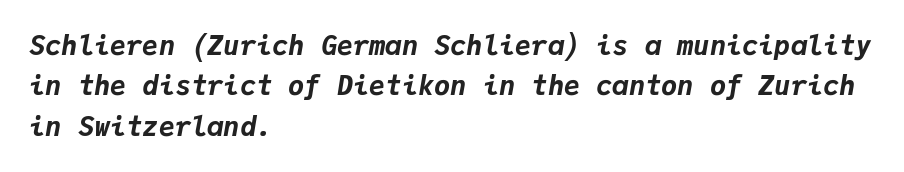
Q: Is the text bold? A: Yes.
Q: Is the text italic (slanted)? A: Yes, it leans right by about 9 degrees.
Q: Is the text underlined? A: No.
Q: How is the paragraph aligned? A: Left-aligned.
Q: Is the spacing between letters normal or unusually wide? A: Normal.
Q: Is the spacing between lines tight, normal or loose? A: Normal.
